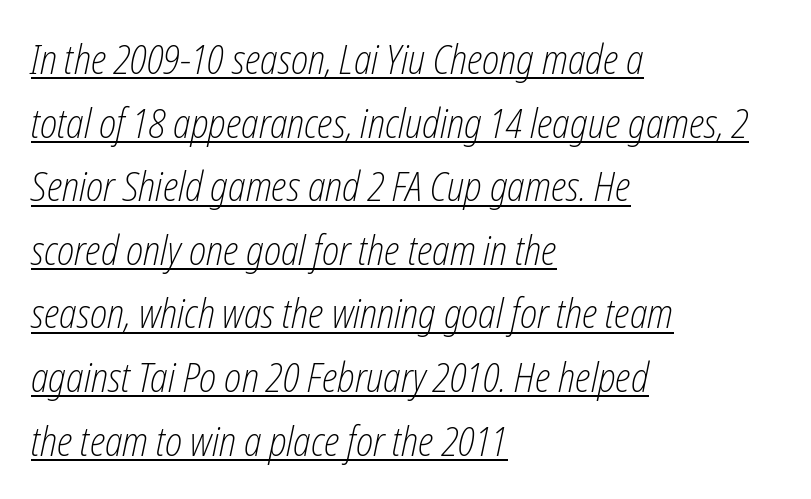
{"italic": "yes", "lean": "right", "slant_degrees": 12, "bold": "no", "weight": "light", "width": "condensed", "stroke_contrast": "low", "x_height": "medium", "monospaced": "no", "underline": "yes", "align": "left", "line_spacing": "normal", "line_spacing_ratio": 1.59, "letter_spacing": "normal", "letter_spacing_em": 0.0, "glyph_px": 40}
